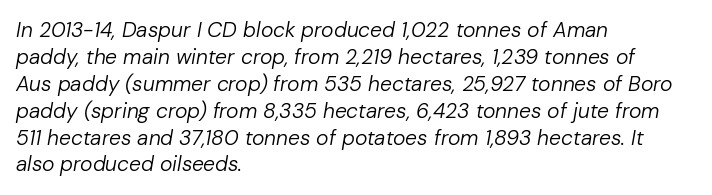
Q: Is the text bold? A: No.
Q: Is the text italic (slanted)? A: Yes, it leans right by about 10 degrees.
Q: Is the text underlined? A: No.
Q: How is the paragraph aligned? A: Left-aligned.
Q: Is the spacing between letters normal or unusually wide? A: Normal.
Q: Is the spacing between lines tight, normal or loose? A: Normal.
